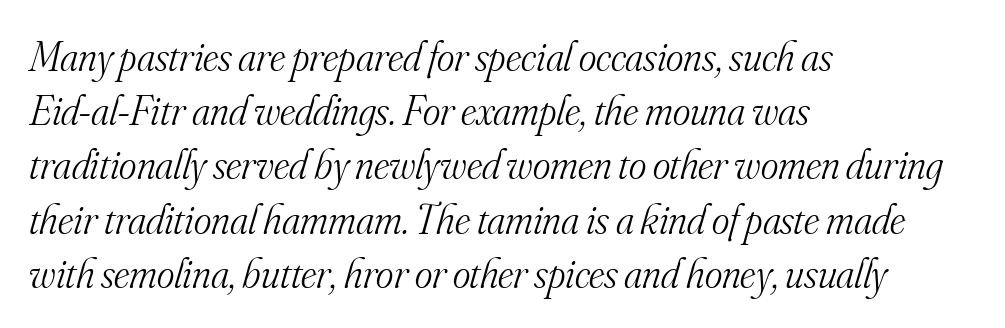
Observe the serifs anchoring each vertical stroke in this sample. The typesetter chose a ragged-right arrangement here. The letters are slanted; this is an italic face. This block has exactly the height ordinary leading produces. Only glyphs here, with clear space below each row. This sample uses plain, unmodified letter spacing.
